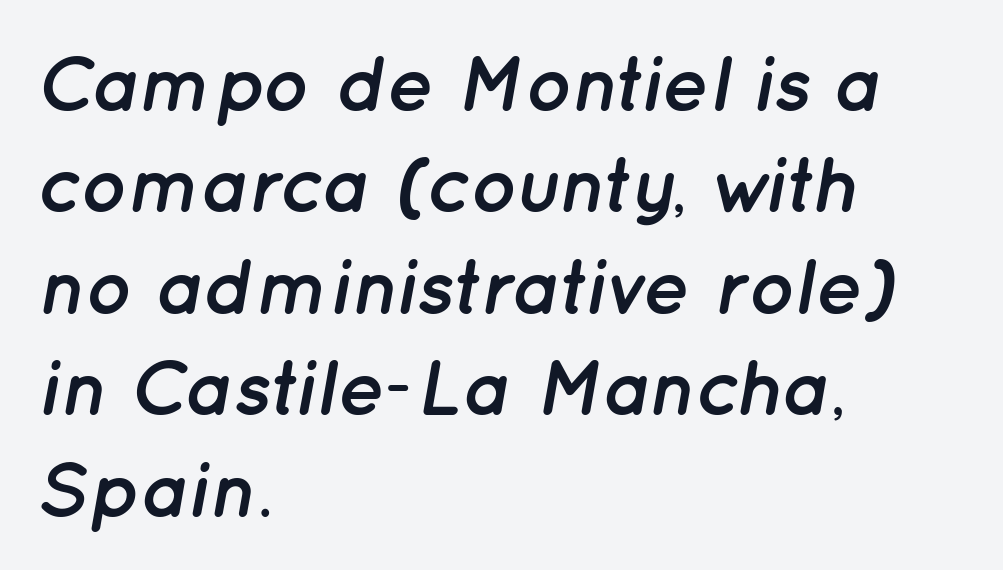
{"italic": "yes", "lean": "right", "slant_degrees": 12, "bold": "yes", "weight": "semibold", "width": "normal", "stroke_contrast": "low", "x_height": "medium", "monospaced": "no", "underline": "no", "align": "left", "line_spacing": "normal", "line_spacing_ratio": 1.3, "letter_spacing": "normal", "letter_spacing_em": 0.0, "glyph_px": 78}
